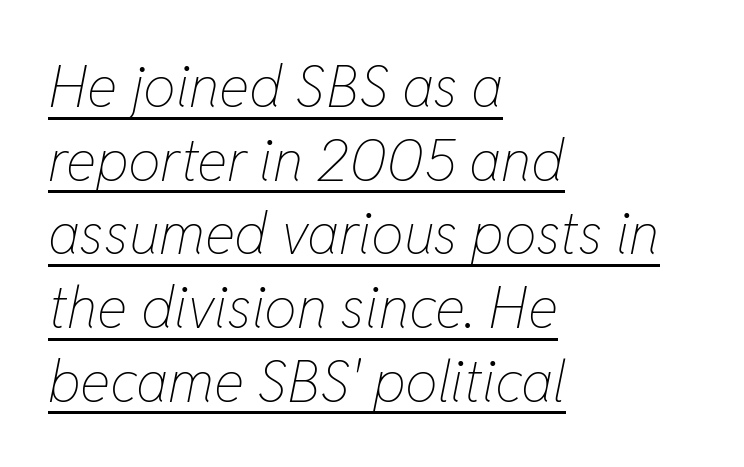
{"italic": "yes", "lean": "right", "slant_degrees": 11, "bold": "no", "weight": "thin", "width": "condensed", "stroke_contrast": "low", "x_height": "medium", "monospaced": "no", "underline": "yes", "align": "left", "line_spacing": "normal", "line_spacing_ratio": 1.27, "letter_spacing": "normal", "letter_spacing_em": 0.0, "glyph_px": 58}
